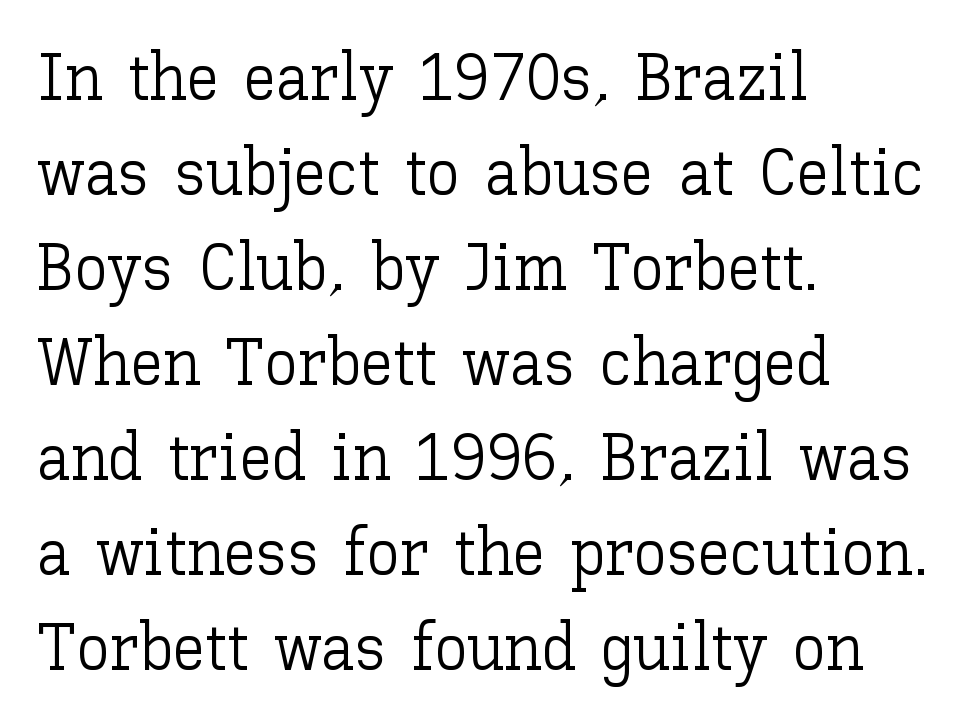
{"italic": "no", "bold": "no", "weight": "light", "width": "normal", "stroke_contrast": "low", "x_height": "medium", "monospaced": "no", "underline": "no", "align": "left", "line_spacing": "normal", "line_spacing_ratio": 1.44, "letter_spacing": "normal", "letter_spacing_em": 0.0, "glyph_px": 66}
